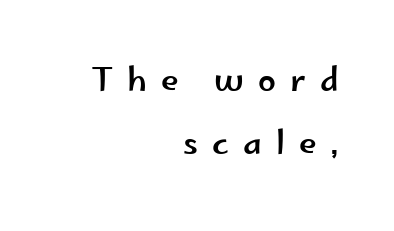
The image shows 32 px wide sans-serif type, upright; set right-aligned, loose line spacing (1.98x), unusually wide letter spacing (+0.44 em), not underlined; low stroke contrast and a small x-height.
